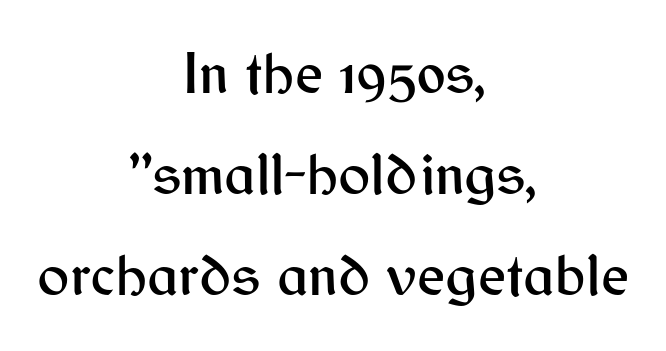
Q: Is the text italic (slanted)? A: No, it is upright.
Q: Is the typeface a serif or a sans-serif typeface? A: Sans-serif.
Q: Is the text underlined? A: No.
Q: How is the paragraph aligned? A: Centered.
Q: Is the spacing between letters normal or unusually wide? A: Normal.
Q: Is the spacing between lines tight, normal or loose? A: Normal.
Q: Width (condensed, normal, or wide)? A: Normal.
Q: Stroke contrast? A: Medium.
Q: x-height? A: Medium.
Q: Monospaced? A: No.
